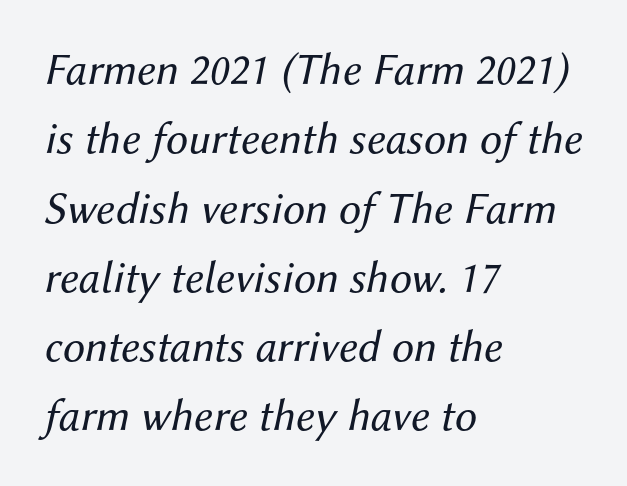
Q: Is the text bold? A: No.
Q: Is the text italic (slanted)? A: Yes, it leans right by about 12 degrees.
Q: Is the text underlined? A: No.
Q: How is the paragraph aligned? A: Left-aligned.
Q: Is the spacing between letters normal or unusually wide? A: Normal.
Q: Is the spacing between lines tight, normal or loose? A: Normal.
Q: Width (condensed, normal, or wide)? A: Normal.
Q: Stroke contrast? A: Medium.
Q: x-height? A: Medium.
Q: Monospaced? A: No.
